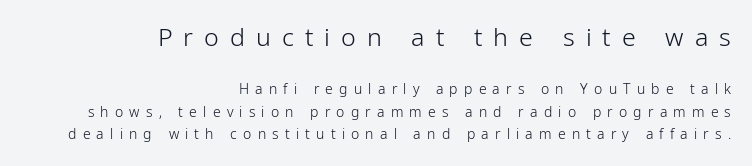
{"italic": "no", "bold": "no", "underline": "no", "align": "right", "line_spacing": "normal", "line_spacing_ratio": 1.58, "letter_spacing": "wide", "letter_spacing_em": 0.44, "larger_block": "first", "size_ratio": 1.79, "glyph_px": 25}
